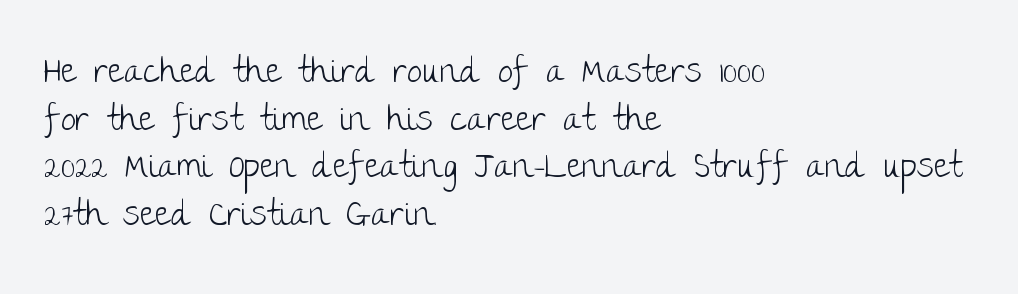
{"serif": "no", "italic": "no", "bold": "no", "weight": "light", "width": "normal", "stroke_contrast": "low", "x_height": "large", "monospaced": "no", "underline": "no", "align": "left", "line_spacing": "normal", "line_spacing_ratio": 1.4, "letter_spacing": "normal", "letter_spacing_em": 0.0, "glyph_px": 34}
